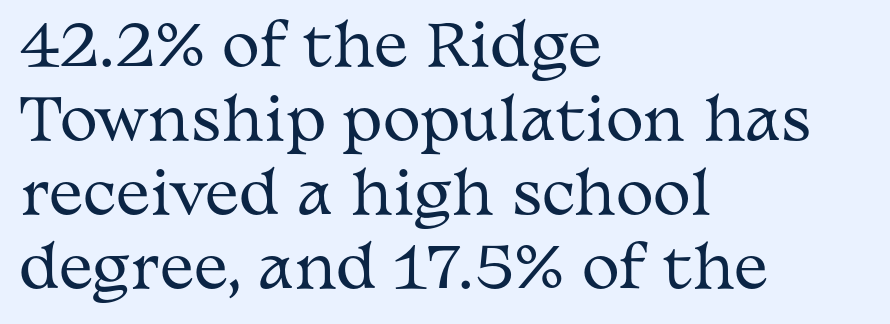
The image shows 57 px regular-weight, wide serif type, upright; set left-aligned, normal line spacing (1.3x), normal letter spacing, not underlined; medium stroke contrast and a medium x-height.
